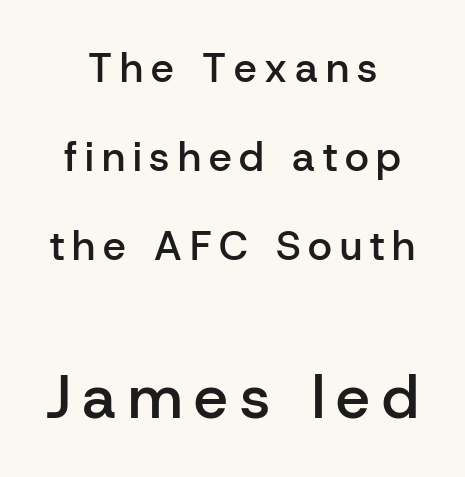
The passage shown is semibold, sitting just below true bold. The glyphs in this specimen are sans serif. These two chunks differ in scale, with the bottom chunk taking the larger measure. Letters rest on an invisible, unmarked baseline.
